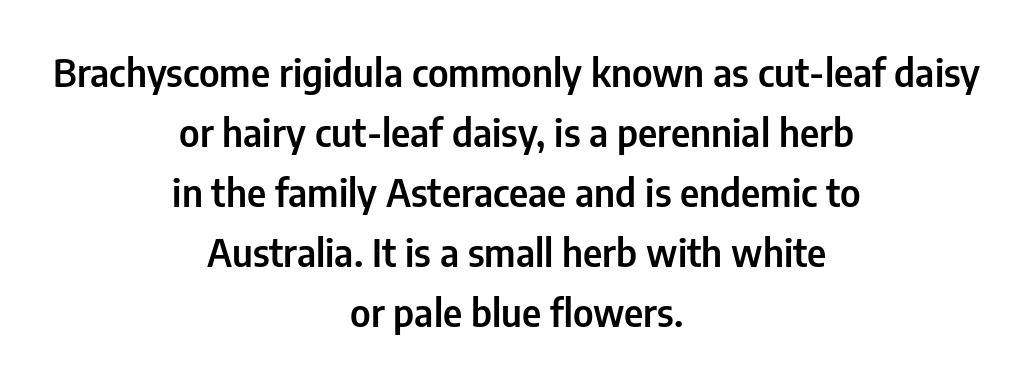
Q: Is the text italic (slanted)? A: No, it is upright.
Q: Is the typeface a serif or a sans-serif typeface? A: Sans-serif.
Q: Is the text underlined? A: No.
Q: How is the paragraph aligned? A: Centered.
Q: Is the spacing between letters normal or unusually wide? A: Normal.
Q: Is the spacing between lines tight, normal or loose? A: Normal.
Q: Width (condensed, normal, or wide)? A: Condensed.
Q: Stroke contrast? A: Low.
Q: x-height? A: Medium.
Q: Monospaced? A: No.
